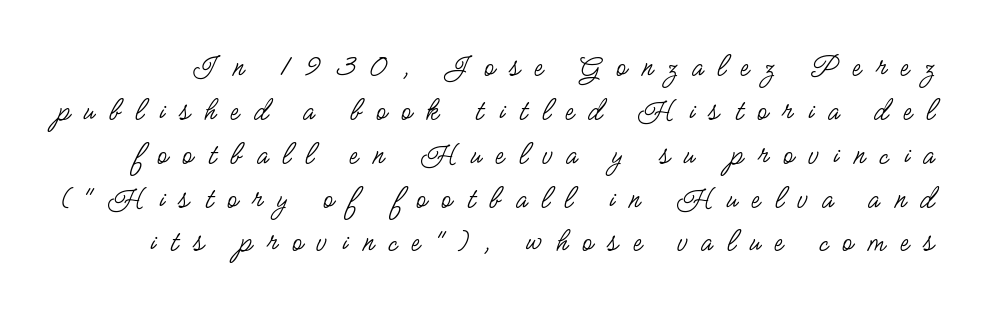
Honestly, there is no underline to notice here at all. Leading matches the norm, producing a regular column. In terms of letterform style, serifs are entirely absent. The face used here is proportionally spaced, like ordinary book or web type. The strokes carry an ordinary text weight at most.
